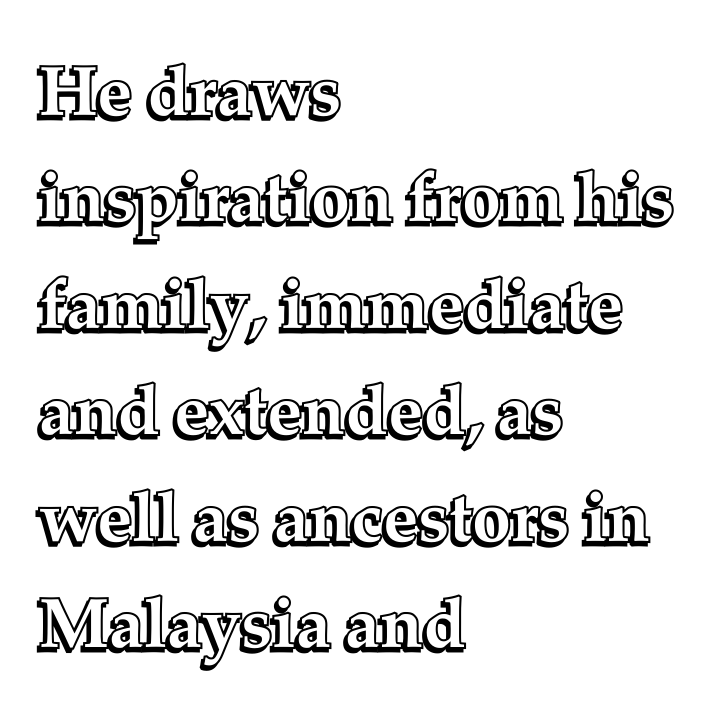
Q: Is the text italic (slanted)? A: No, it is upright.
Q: Is the text underlined? A: No.
Q: How is the paragraph aligned? A: Left-aligned.
Q: Is the spacing between letters normal or unusually wide? A: Normal.
Q: Is the spacing between lines tight, normal or loose? A: Normal.
Q: Width (condensed, normal, or wide)? A: Normal.
Q: x-height? A: Medium.
Q: Monospaced? A: No.
